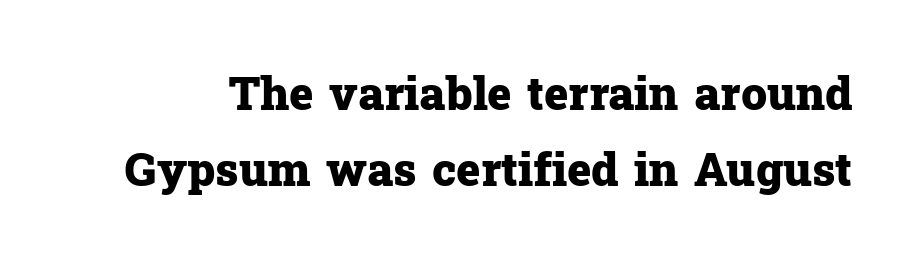
The image shows 46 px heavy serif type, upright; set normal line spacing (1.65x), normal letter spacing, not underlined; low stroke contrast and a medium x-height.
